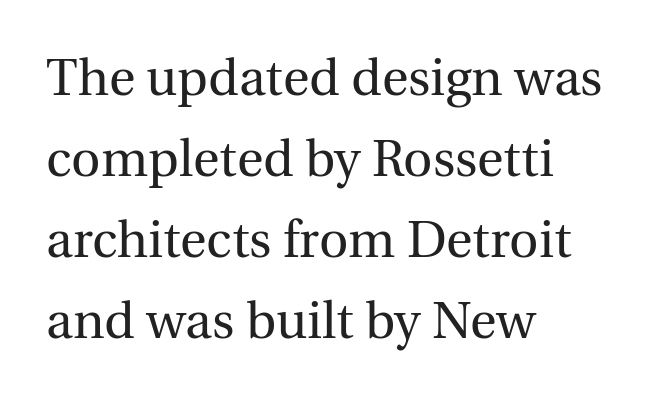
Q: Is the text bold? A: No.
Q: Is the text italic (slanted)? A: No, it is upright.
Q: Is the typeface a serif or a sans-serif typeface? A: Serif.
Q: Is the text underlined? A: No.
Q: How is the paragraph aligned? A: Left-aligned.
Q: Is the spacing between letters normal or unusually wide? A: Normal.
Q: Is the spacing between lines tight, normal or loose? A: Normal.
Q: Width (condensed, normal, or wide)? A: Normal.
Q: x-height? A: Medium.
Q: Monospaced? A: No.
